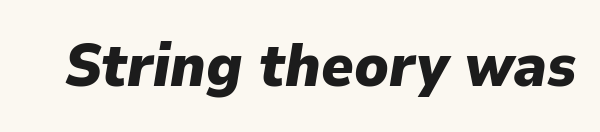
The image shows 61 px heavy type, italic (leaning right); set normal letter spacing, not underlined; low stroke contrast and a medium x-height.
